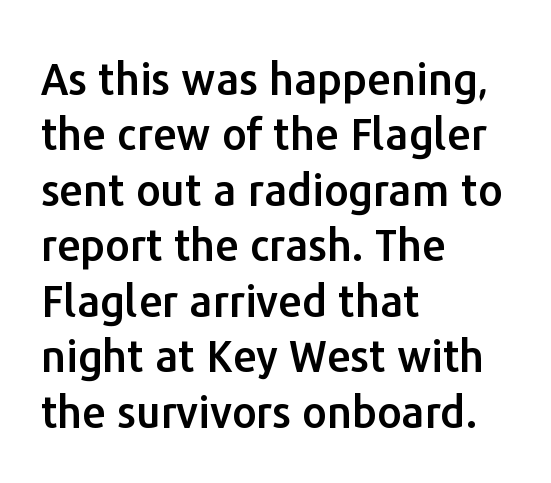
The lettering stays uniformly vertical, giving the passage a roman look. Glyph-to-glyph distance matches everyday printed text. Baseline-to-baseline distance is the conventional proportion of letter height. The passage shown is typed in a proportional face where columns would drift.
